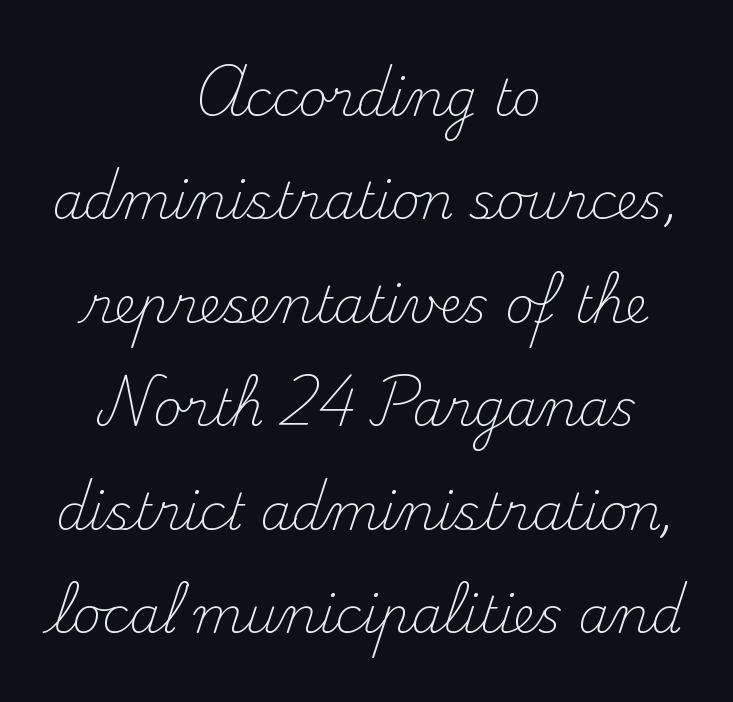
Q: Is the text bold? A: No.
Q: Is the text italic (slanted)? A: Yes.
Q: Is the typeface a serif or a sans-serif typeface? A: Serif.
Q: Is the text underlined? A: No.
Q: How is the paragraph aligned? A: Centered.
Q: Is the spacing between letters normal or unusually wide? A: Normal.
Q: Is the spacing between lines tight, normal or loose? A: Loose.
Q: Width (condensed, normal, or wide)? A: Normal.
Q: Stroke contrast? A: Medium.
Q: x-height? A: Small.
Q: Monospaced? A: No.
